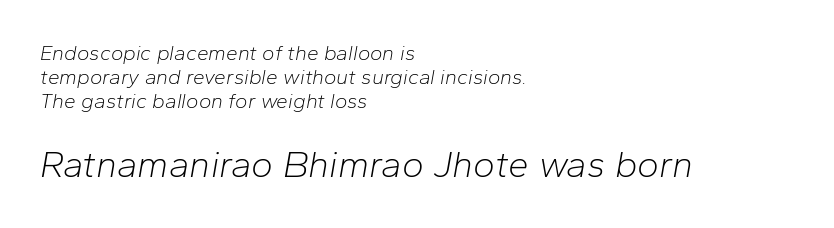
Q: Is the text bold? A: No.
Q: Is the text italic (slanted)? A: Yes, it leans right by about 10 degrees.
Q: Is the text underlined? A: No.
Q: How is the paragraph aligned? A: Left-aligned.
Q: Is the spacing between letters normal or unusually wide? A: Normal.
Q: Is the spacing between lines tight, normal or loose? A: Tight.
Q: Which block of text is set in a larger size, the first (top) or the second (bottom)? A: The second (bottom) one.
Q: Width (condensed, normal, or wide)? A: Normal.
Q: Stroke contrast? A: Low.
Q: x-height? A: Medium.
Q: Monospaced? A: No.
